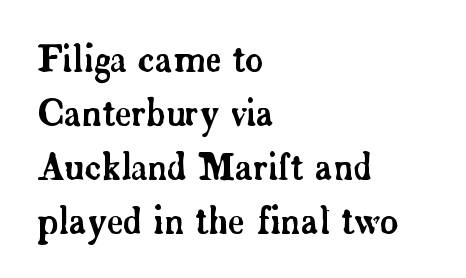
Q: Is the text italic (slanted)? A: No, it is upright.
Q: Is the typeface a serif or a sans-serif typeface? A: Serif.
Q: Is the text underlined? A: No.
Q: How is the paragraph aligned? A: Left-aligned.
Q: Is the spacing between letters normal or unusually wide? A: Normal.
Q: Is the spacing between lines tight, normal or loose? A: Normal.
Q: Width (condensed, normal, or wide)? A: Normal.
Q: Stroke contrast? A: Low.
Q: x-height? A: Small.
Q: Monospaced? A: No.
